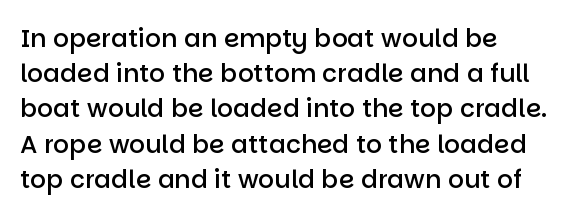
Heft: intermediate — a semibold. No word sits above an underline. Successive baselines arrive at the customary interval. Inter-character spacing is left at the font's built-in metrics. Reading down the block, your eye returns to a fixed left position each line. Italic? Not at all — the glyphs are vertical.
